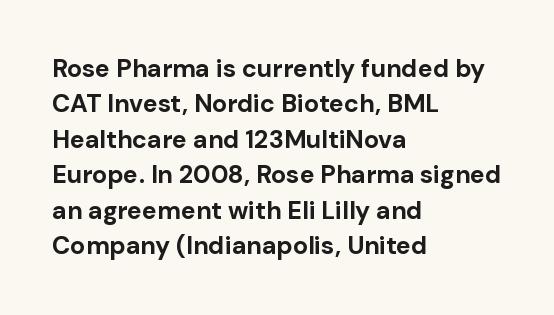
The strokes are fattened all the way to bold. Does the copy run flush right? No — it runs flush left. The face used here is rendered with its standard letterfit. Does the leading feel generous? No, just average. The typography opts for an upright posture over an oblique one.
